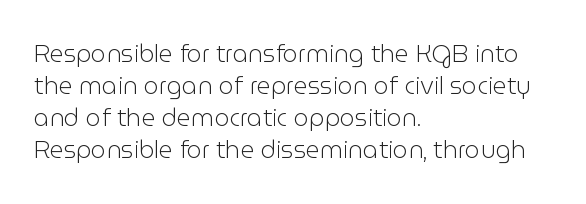
The image shows 24 px text type, upright; set left-aligned, normal line spacing (1.34x), normal letter spacing, not underlined.
